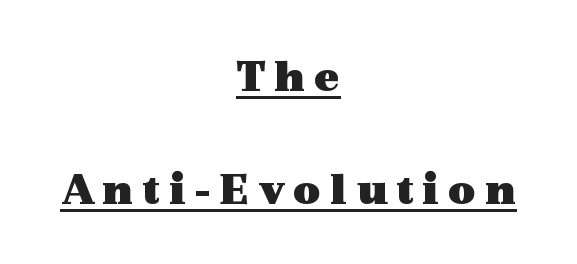
Q: Is the text bold? A: Yes.
Q: Is the text italic (slanted)? A: No, it is upright.
Q: Is the typeface a serif or a sans-serif typeface? A: Serif.
Q: Is the text underlined? A: Yes.
Q: How is the paragraph aligned? A: Centered.
Q: Is the spacing between lines tight, normal or loose? A: Loose.
Q: Width (condensed, normal, or wide)? A: Wide.
Q: x-height? A: Medium.
Q: Monospaced? A: No.
